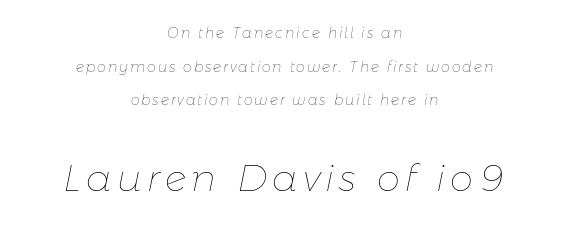
The image shows 37 px thin type, italic (leaning right); set centered, loose line spacing (2.41x), not underlined; the second (bottom) block is 2.64x larger; low stroke contrast and a medium x-height.
